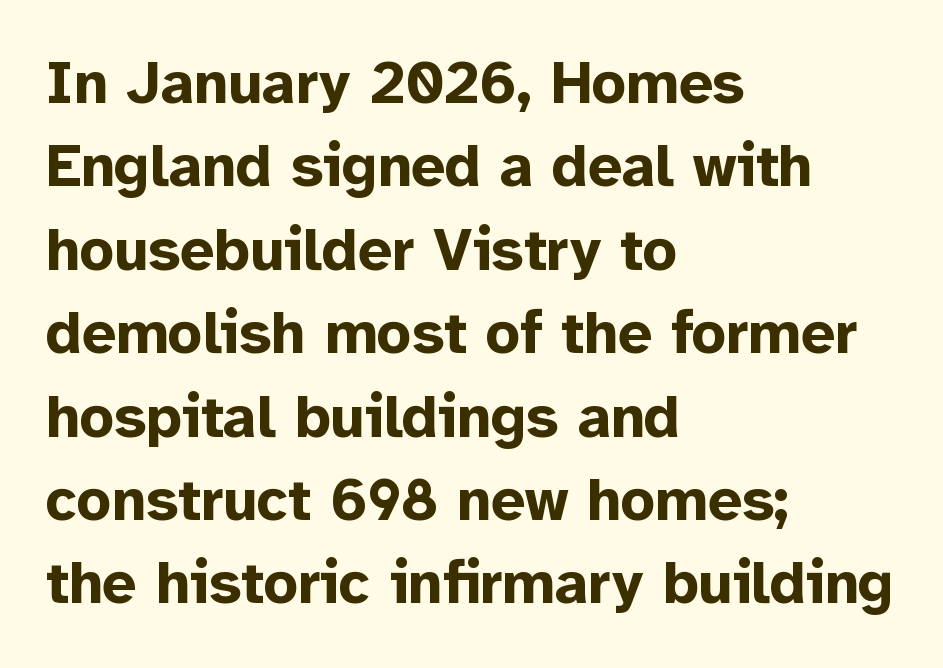
Q: Is the text bold? A: Yes.
Q: Is the text italic (slanted)? A: No, it is upright.
Q: Is the typeface a serif or a sans-serif typeface? A: Sans-serif.
Q: Is the text underlined? A: No.
Q: How is the paragraph aligned? A: Left-aligned.
Q: Is the spacing between letters normal or unusually wide? A: Normal.
Q: Is the spacing between lines tight, normal or loose? A: Normal.
Q: Width (condensed, normal, or wide)? A: Normal.
Q: Stroke contrast? A: Low.
Q: x-height? A: Medium.
Q: Monospaced? A: No.
